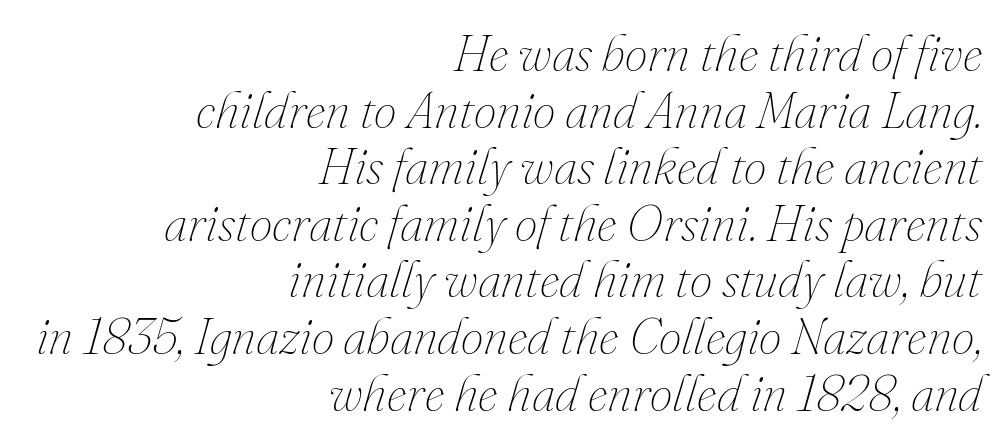
The image shows 51 px thin type, italic (leaning right); set right-aligned, tight line spacing (1.11x), normal letter spacing, not underlined; medium stroke contrast and a small x-height.
